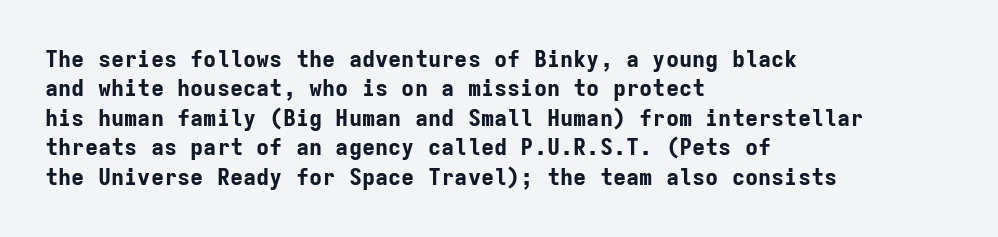
{"italic": "no", "bold": "yes", "underline": "no", "align": "left", "line_spacing": "normal", "line_spacing_ratio": 1.34, "letter_spacing": "normal", "letter_spacing_em": 0.0, "glyph_px": 22}
